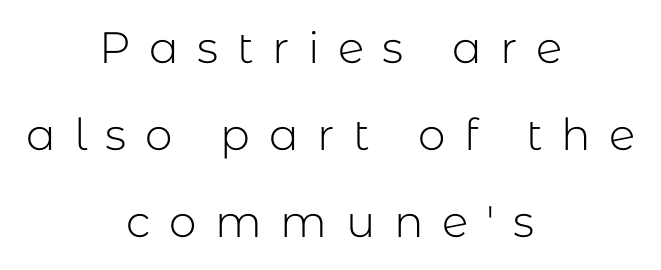
{"serif": "no", "italic": "no", "bold": "no", "weight": "light", "width": "normal", "stroke_contrast": "low", "x_height": "medium", "monospaced": "no", "underline": "no", "align": "center", "line_spacing": "loose", "line_spacing_ratio": 1.98, "letter_spacing": "wide", "letter_spacing_em": 0.42, "glyph_px": 44}
